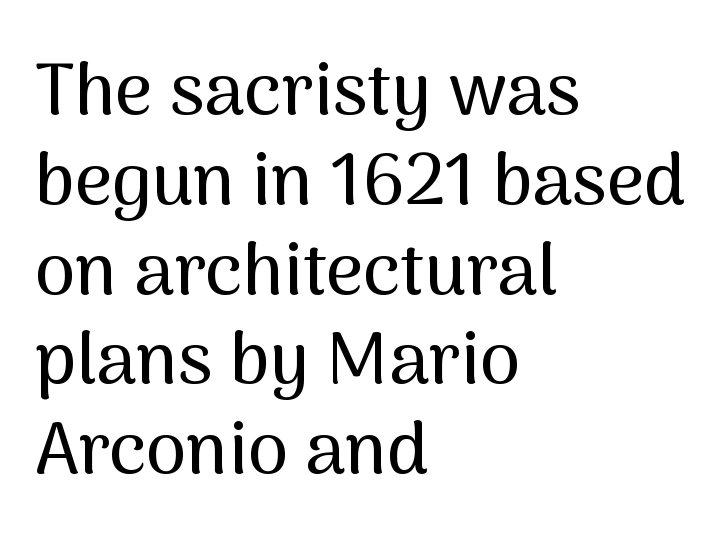
The image shows 73 px sans-serif type, upright; set left-aligned, line spacing 1.23x, normal letter spacing, not underlined; medium stroke contrast and a medium x-height.
